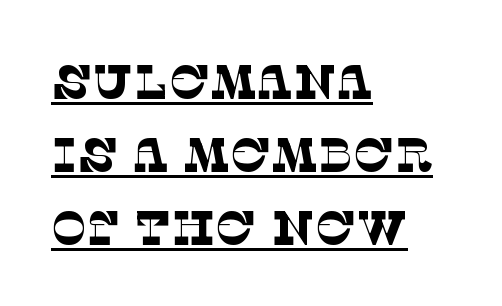
The face looks like a standard text weight, possibly lighter. A rule runs beneath these lines of type. A student would call this left alignment; a typographer would say flush left, rag right. Is this a fixed-width face? No — the glyphs have proportional, varying widths.
